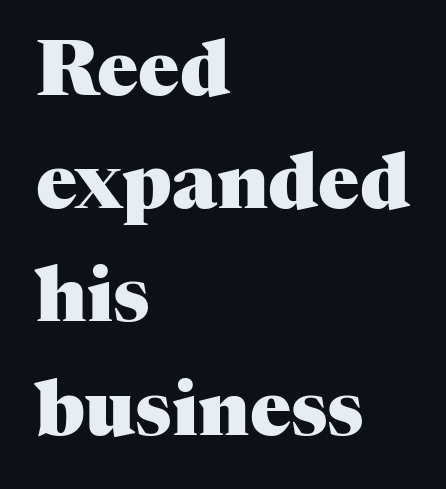
The image shows 76 px heavy serif type, upright; set left-aligned, normal line spacing (1.49x), normal letter spacing, not underlined; medium stroke contrast and a medium x-height.
